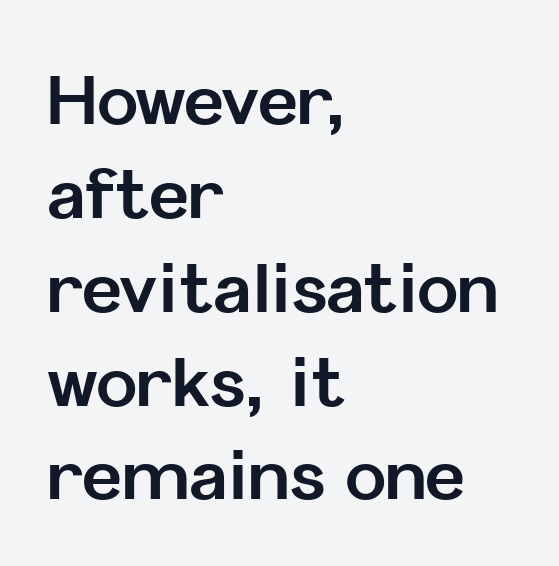
{"serif": "no", "italic": "no", "bold": "yes", "weight": "bold", "width": "normal", "stroke_contrast": "low", "x_height": "medium", "monospaced": "no", "underline": "no", "align": "left", "line_spacing": "normal", "line_spacing_ratio": 1.36, "letter_spacing": "normal", "letter_spacing_em": 0.0, "glyph_px": 69}
